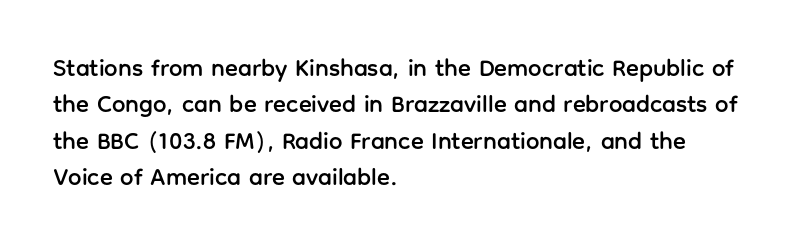
A normal amount of white space separates one row of letters from the next. Is there any slant? The stems are plumb. Nobody touched the tracking dial on this one. Quick note: underline off.
